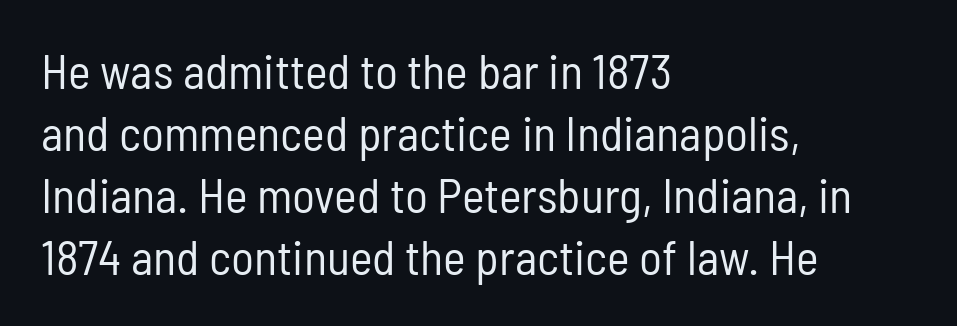
Q: Is the text bold? A: No.
Q: Is the text italic (slanted)? A: No, it is upright.
Q: Is the typeface a serif or a sans-serif typeface? A: Sans-serif.
Q: Is the text underlined? A: No.
Q: How is the paragraph aligned? A: Left-aligned.
Q: Is the spacing between letters normal or unusually wide? A: Normal.
Q: Is the spacing between lines tight, normal or loose? A: Normal.
Q: Width (condensed, normal, or wide)? A: Condensed.
Q: Stroke contrast? A: Low.
Q: x-height? A: Medium.
Q: Monospaced? A: No.
